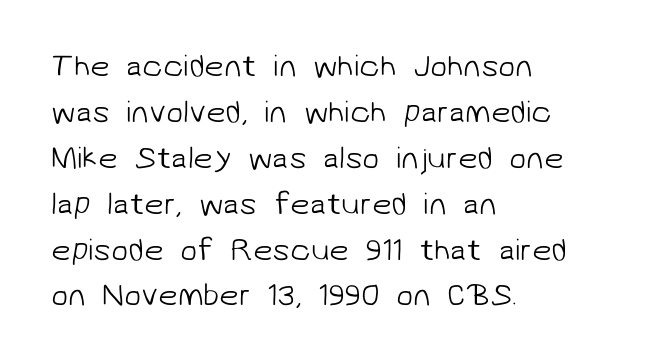
Q: Is the text bold? A: No.
Q: Is the typeface a serif or a sans-serif typeface? A: Sans-serif.
Q: Is the text underlined? A: No.
Q: How is the paragraph aligned? A: Left-aligned.
Q: Is the spacing between letters normal or unusually wide? A: Normal.
Q: Is the spacing between lines tight, normal or loose? A: Normal.
Q: Width (condensed, normal, or wide)? A: Normal.
Q: Stroke contrast? A: Low.
Q: x-height? A: Medium.
Q: Monospaced? A: No.
